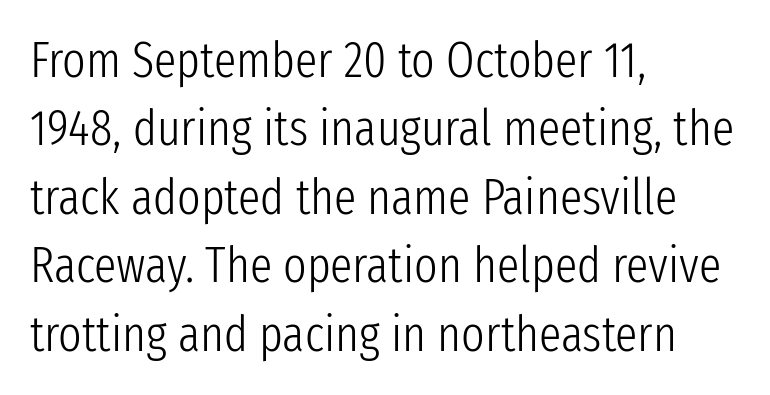
The image shows 50 px light, condensed sans-serif type, upright; set left-aligned, normal line spacing (1.37x), normal letter spacing, not underlined; low stroke contrast and a medium x-height.
